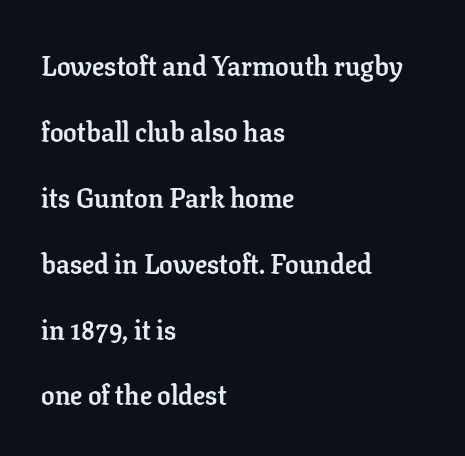
Q: Is the text bold? A: Yes.
Q: Is the text italic (slanted)? A: No, it is upright.
Q: Is the text underlined? A: No.
Q: How is the paragraph aligned? A: Left-aligned.
Q: Is the spacing between letters normal or unusually wide? A: Normal.
Q: Is the spacing between lines tight, normal or loose? A: Loose.
